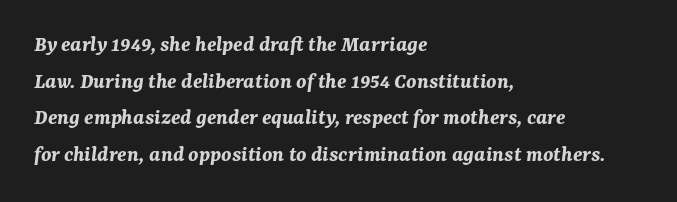
{"italic": "yes", "lean": "right", "slant_degrees": 7, "bold": "yes", "underline": "no", "align": "left", "line_spacing": "normal", "line_spacing_ratio": 1.59, "letter_spacing": "normal", "letter_spacing_em": 0.0, "glyph_px": 23}
